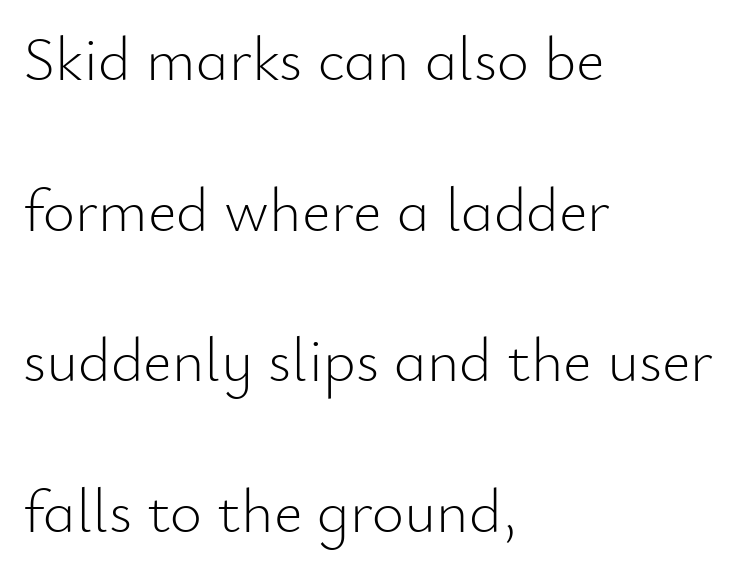
{"serif": "no", "italic": "no", "bold": "no", "weight": "light", "width": "normal", "stroke_contrast": "low", "x_height": "small", "monospaced": "no", "underline": "no", "align": "left", "line_spacing": "loose", "line_spacing_ratio": 2.43, "letter_spacing": "normal", "letter_spacing_em": 0.0, "glyph_px": 62}
